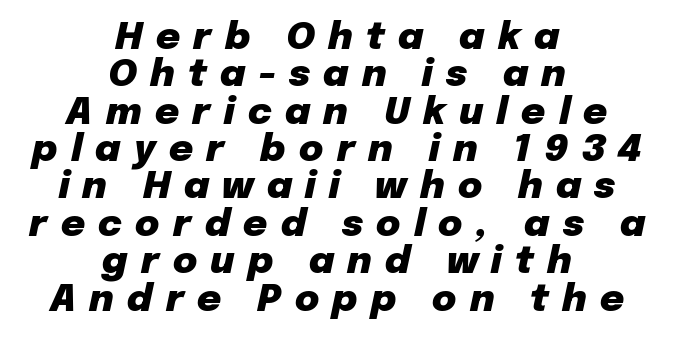
{"italic": "yes", "lean": "right", "slant_degrees": 12, "bold": "yes", "weight": "heavy", "width": "normal", "stroke_contrast": "low", "x_height": "medium", "monospaced": "no", "underline": "no", "align": "center", "line_spacing": "tight", "line_spacing_ratio": 1.01, "letter_spacing": "wide", "letter_spacing_em": 0.36, "glyph_px": 37}
